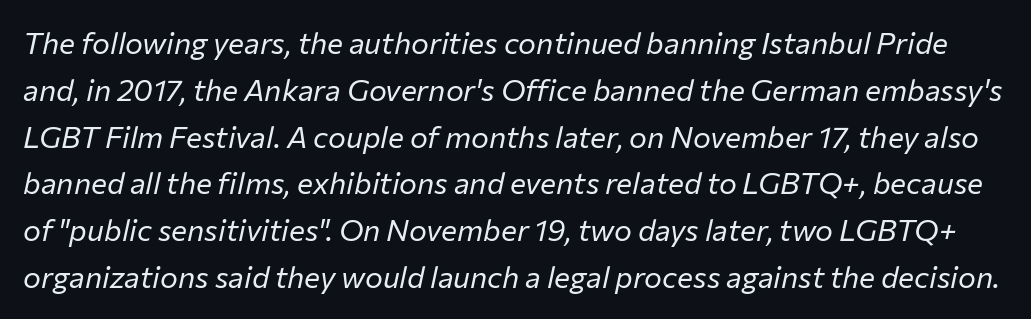
{"italic": "yes", "lean": "right", "slant_degrees": 12, "bold": "no", "weight": "regular", "width": "normal", "stroke_contrast": "low", "x_height": "medium", "monospaced": "no", "underline": "no", "line_spacing": "normal", "line_spacing_ratio": 1.56, "letter_spacing": "normal", "letter_spacing_em": 0.0, "glyph_px": 30}
